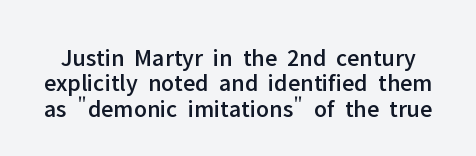
The specimen omits any rule beneath the text block's lines. Honestly, the rows look squashed on top of each other. Nope, not italic — everything's standing straight. Words appear dense and cohesive because spacing is normal.
